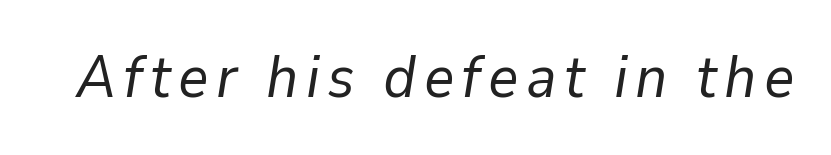
Q: Is the text bold? A: No.
Q: Is the text italic (slanted)? A: Yes, it leans right by about 9 degrees.
Q: Is the text underlined? A: No.
Q: Width (condensed, normal, or wide)? A: Normal.
Q: Stroke contrast? A: Low.
Q: x-height? A: Medium.
Q: Monospaced? A: No.
